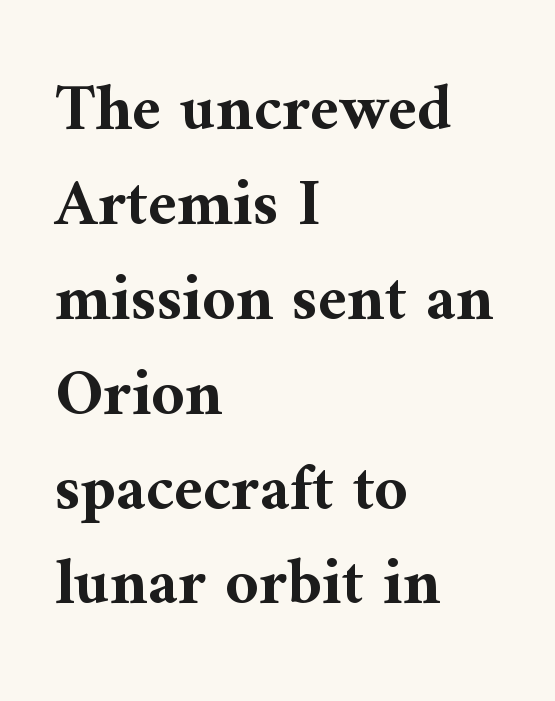
This is roman type, the default non-slanted kind. Nobody touched the tracking dial on this one. One-word summary of the alignment: left. Observe the serifs anchoring each vertical stroke in this sample. Emphasis by weight is at full strength: bold. The passage shown is typed in a proportional face where columns would drift.
